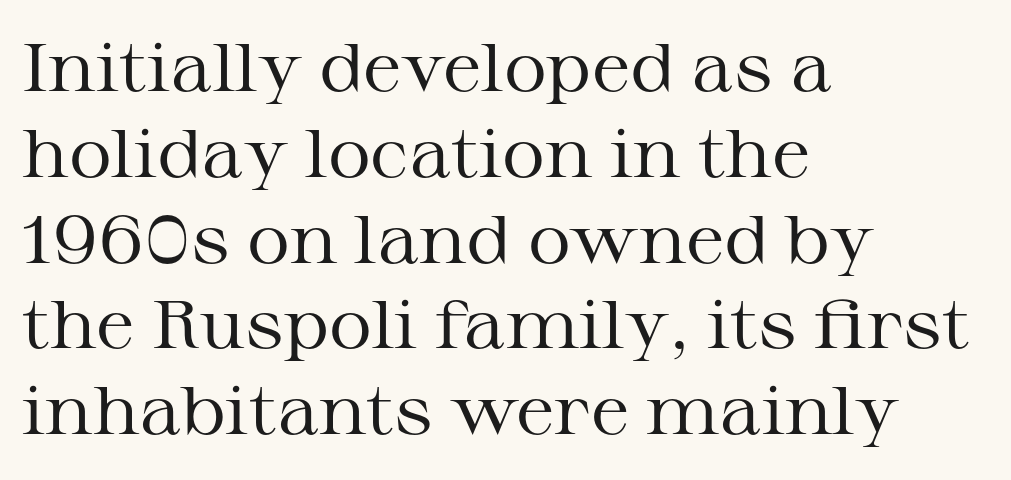
Q: Is the text bold? A: No.
Q: Is the text italic (slanted)? A: No, it is upright.
Q: Is the typeface a serif or a sans-serif typeface? A: Serif.
Q: Is the text underlined? A: No.
Q: How is the paragraph aligned? A: Left-aligned.
Q: Is the spacing between letters normal or unusually wide? A: Normal.
Q: Is the spacing between lines tight, normal or loose? A: Normal.
Q: Width (condensed, normal, or wide)? A: Wide.
Q: Stroke contrast? A: Medium.
Q: x-height? A: Medium.
Q: Monospaced? A: No.
